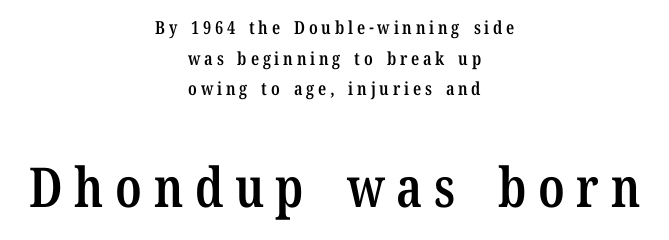
Q: Is the text bold? A: Semi-bold.
Q: Is the text italic (slanted)? A: No, it is upright.
Q: Is the typeface a serif or a sans-serif typeface? A: Serif.
Q: Is the text underlined? A: No.
Q: How is the paragraph aligned? A: Centered.
Q: Is the spacing between letters normal or unusually wide? A: Unusually wide.
Q: Is the spacing between lines tight, normal or loose? A: Normal.
Q: Which block of text is set in a larger size, the first (top) or the second (bottom)? A: The second (bottom) one.
Q: Width (condensed, normal, or wide)? A: Condensed.
Q: Stroke contrast? A: Low.
Q: x-height? A: Medium.
Q: Monospaced? A: No.
